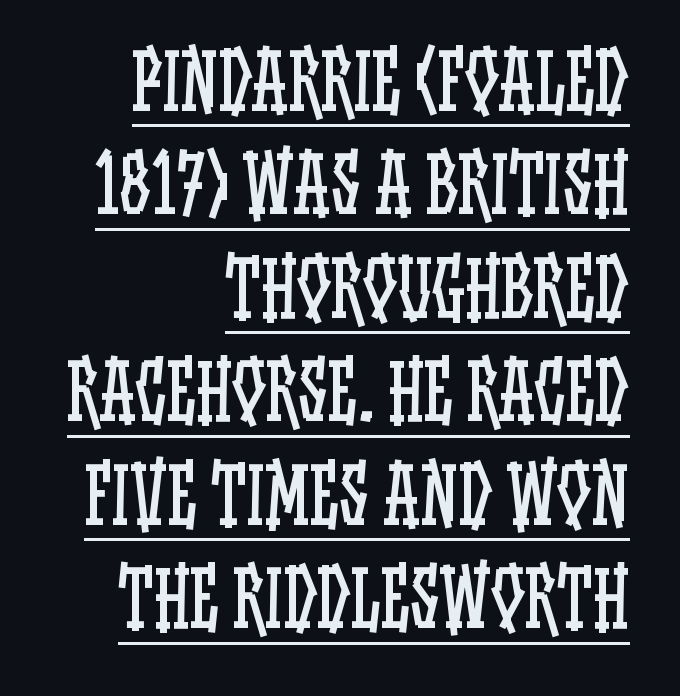
{"italic": "no", "bold": "no", "weight": "regular", "width": "condensed", "stroke_contrast": "low", "x_height": "large", "monospaced": "no", "underline": "yes", "align": "right", "line_spacing": "normal", "line_spacing_ratio": 1.38, "letter_spacing": "normal", "letter_spacing_em": 0.0, "glyph_px": 75}
